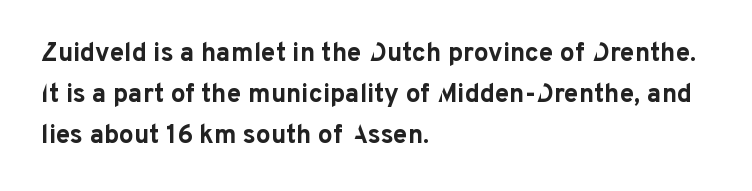
Q: Is the text bold? A: Yes.
Q: Is the text italic (slanted)? A: No, it is upright.
Q: Is the text underlined? A: No.
Q: How is the paragraph aligned? A: Left-aligned.
Q: Is the spacing between letters normal or unusually wide? A: Normal.
Q: Is the spacing between lines tight, normal or loose? A: Normal.
